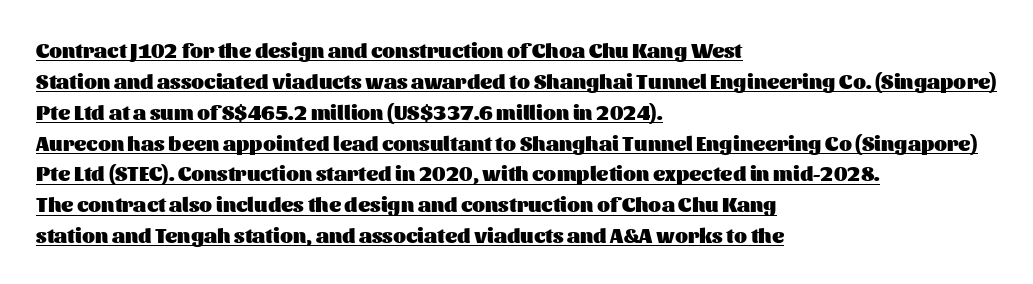
A roman cut, with each character standing at attention. This sample carries an underscore along the baseline area. Rows of type keep a routine distance in the vertical direction. Notice how the passage keeps a crisp vertical edge on the left only. I'd describe the lettering as bold — thick and assertive.
